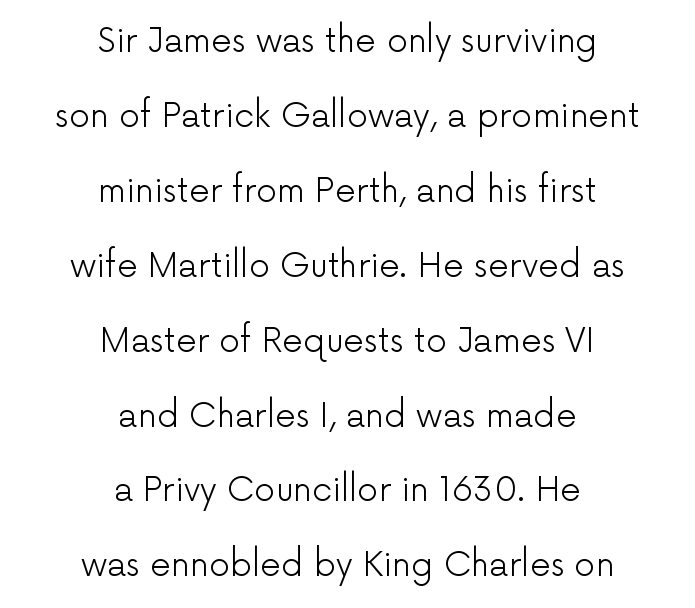
{"serif": "no", "italic": "no", "bold": "no", "weight": "light", "width": "normal", "stroke_contrast": "low", "x_height": "medium", "monospaced": "no", "underline": "no", "align": "center", "line_spacing": "loose", "line_spacing_ratio": 2.27, "letter_spacing": "normal", "letter_spacing_em": 0.0, "glyph_px": 33}
